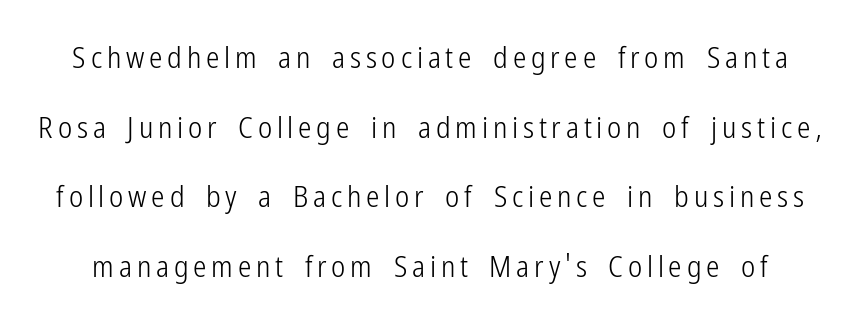
Letters have the restrained weight of plain body copy at most. Rule under the text: the space is simply empty. The passage shown is typed in a proportional face where columns would drift. Leading is clearly above the norm, producing a sparse column. Every character sits straight up, as roman type does.
